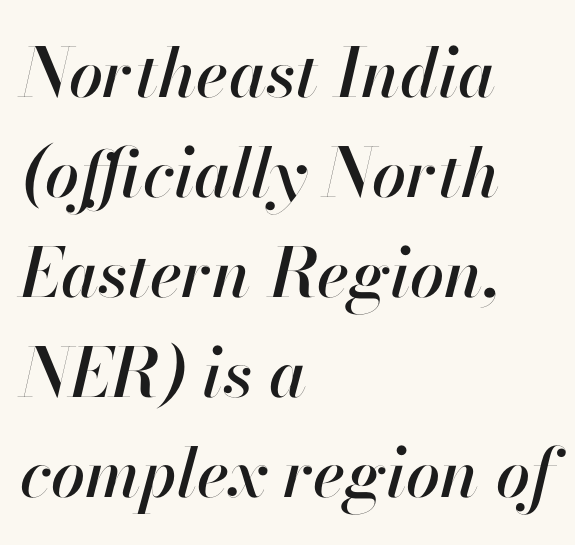
{"italic": "yes", "lean": "right", "slant_degrees": 13, "width": "normal", "stroke_contrast": "high", "x_height": "small", "monospaced": "no", "underline": "no", "align": "left", "line_spacing": "normal", "line_spacing_ratio": 1.47, "letter_spacing": "normal", "letter_spacing_em": 0.0, "glyph_px": 68}
